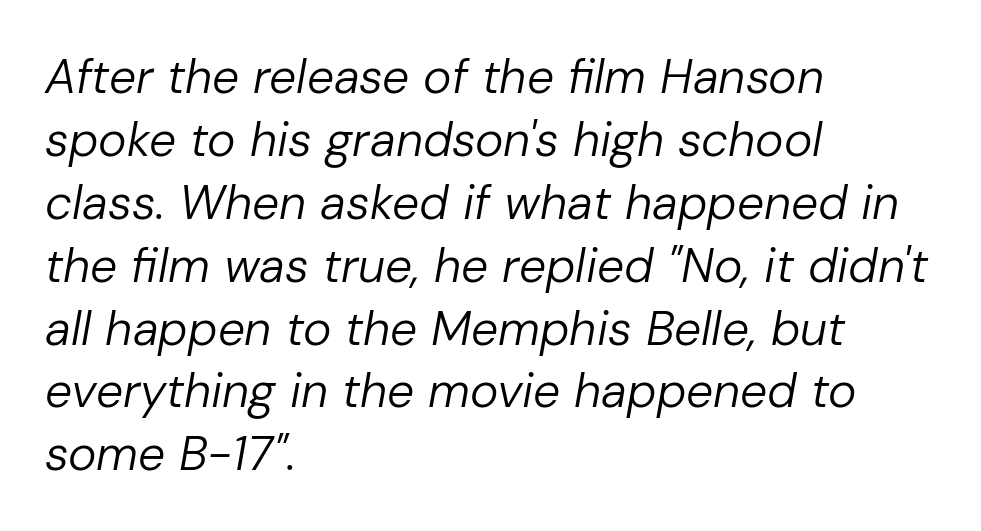
The passage shown is typed in a proportional face where columns would drift. Rule under the text: the space is simply empty. Think standard paragraph weight, or any step lighter than that. Default kerning and tracking; the words read as compact shapes. The text carries the slant typical of an italic or oblique font.
